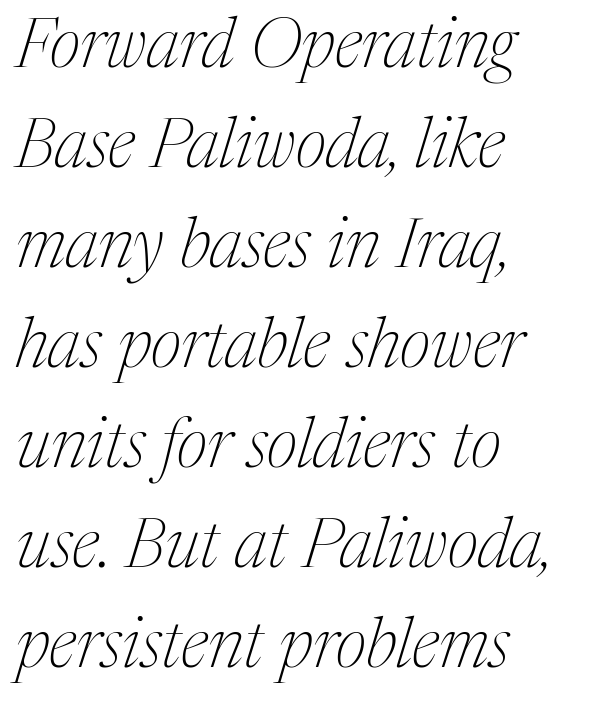
Q: Is the text bold? A: No.
Q: Is the text italic (slanted)? A: Yes, it leans right by about 17 degrees.
Q: Is the typeface a serif or a sans-serif typeface? A: Serif.
Q: Is the text underlined? A: No.
Q: How is the paragraph aligned? A: Left-aligned.
Q: Is the spacing between letters normal or unusually wide? A: Normal.
Q: Is the spacing between lines tight, normal or loose? A: Normal.
Q: Width (condensed, normal, or wide)? A: Normal.
Q: Stroke contrast? A: Medium.
Q: x-height? A: Medium.
Q: Monospaced? A: No.
